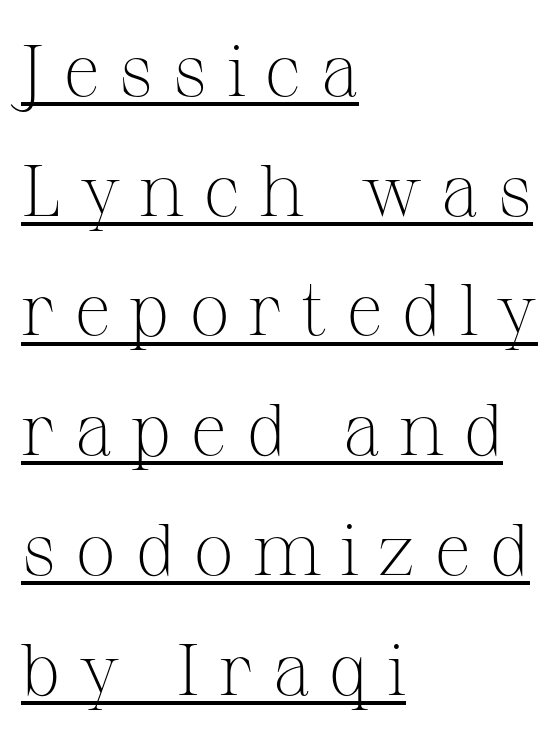
The image shows 73 px light serif type, upright; set left-aligned, normal line spacing (1.64x), unusually wide letter spacing (+0.25 em), underlined; medium stroke contrast and a medium x-height.
